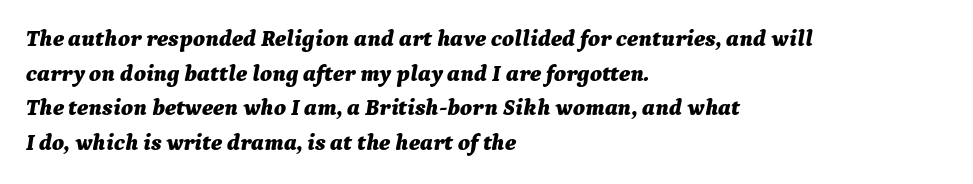
{"italic": "yes", "lean": "right", "slant_degrees": 9, "bold": "yes", "underline": "no", "align": "left", "line_spacing": "normal", "line_spacing_ratio": 1.51, "letter_spacing": "normal", "letter_spacing_em": 0.0, "glyph_px": 23}
